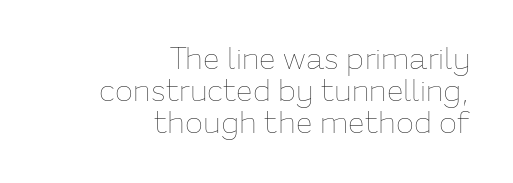
Q: Is the text bold? A: No.
Q: Is the text italic (slanted)? A: No, it is upright.
Q: Is the text underlined? A: No.
Q: How is the paragraph aligned? A: Right-aligned.
Q: Is the spacing between letters normal or unusually wide? A: Normal.
Q: Is the spacing between lines tight, normal or loose? A: Tight.
Q: Width (condensed, normal, or wide)? A: Normal.
Q: Stroke contrast? A: Low.
Q: x-height? A: Medium.
Q: Monospaced? A: No.
